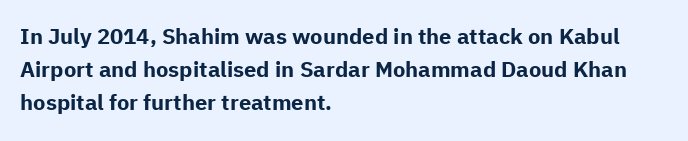
Q: Is the text bold? A: Yes.
Q: Is the text italic (slanted)? A: No, it is upright.
Q: Is the text underlined? A: No.
Q: How is the paragraph aligned? A: Left-aligned.
Q: Is the spacing between letters normal or unusually wide? A: Normal.
Q: Is the spacing between lines tight, normal or loose? A: Normal.
